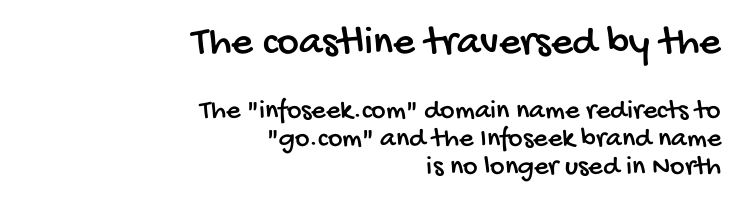
{"serif": "no", "width": "condensed", "stroke_contrast": "low", "x_height": "large", "monospaced": "no", "underline": "no", "align": "right", "line_spacing": "tight", "line_spacing_ratio": 1.0, "letter_spacing": "normal", "letter_spacing_em": 0.0, "larger_block": "first", "size_ratio": 1.5, "glyph_px": 42}
